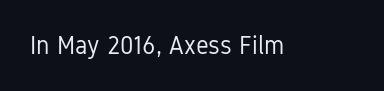
Q: Is the text bold? A: No.
Q: Is the text italic (slanted)? A: No, it is upright.
Q: Is the text underlined? A: No.
Q: Is the spacing between letters normal or unusually wide? A: Normal.
